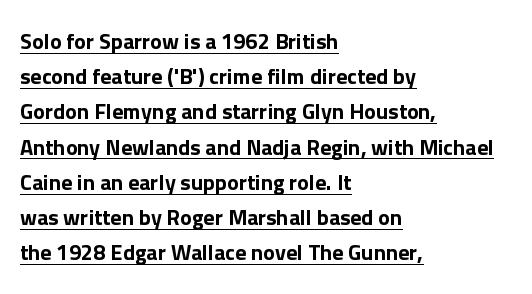
{"italic": "no", "underline": "yes", "align": "left", "line_spacing": "normal", "line_spacing_ratio": 1.6, "letter_spacing": "normal", "letter_spacing_em": 0.0, "glyph_px": 22}
